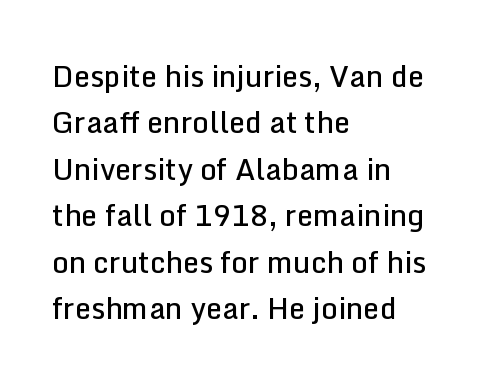
{"serif": "no", "italic": "no", "bold": "semi", "weight": "semibold", "width": "normal", "stroke_contrast": "low", "x_height": "medium", "monospaced": "no", "underline": "no", "align": "left", "line_spacing": "normal", "line_spacing_ratio": 1.6, "letter_spacing": "normal", "letter_spacing_em": 0.0, "glyph_px": 29}
